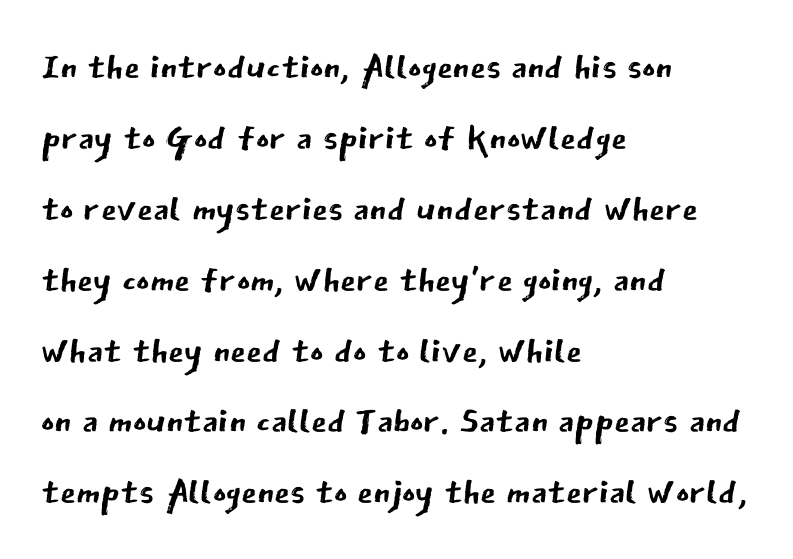
The image shows 51 px regular-weight sans-serif type, upright; set left-aligned, normal line spacing (1.39x), normal letter spacing, not underlined; low stroke contrast and a medium x-height.
